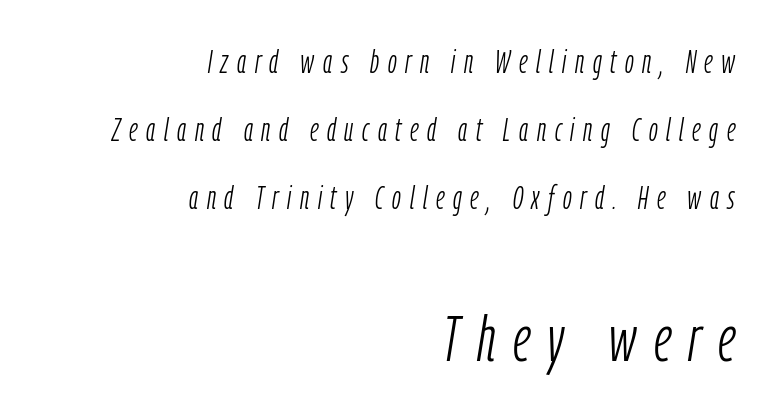
Q: Is the text bold? A: No.
Q: Is the text italic (slanted)? A: Yes, it leans right by about 9 degrees.
Q: Is the text underlined? A: No.
Q: How is the paragraph aligned? A: Right-aligned.
Q: Is the spacing between letters normal or unusually wide? A: Unusually wide.
Q: Is the spacing between lines tight, normal or loose? A: Loose.
Q: Which block of text is set in a larger size, the first (top) or the second (bottom)? A: The second (bottom) one.
Q: Width (condensed, normal, or wide)? A: Condensed.
Q: Stroke contrast? A: Low.
Q: x-height? A: Medium.
Q: Monospaced? A: No.
